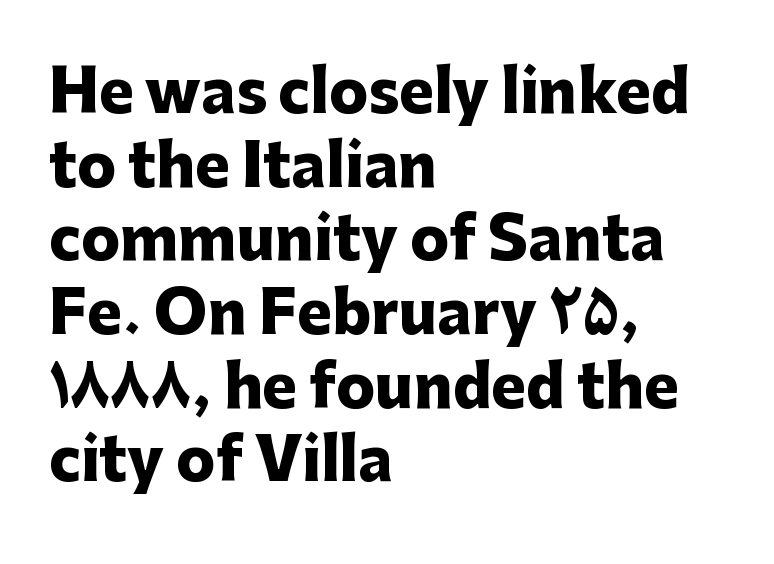
{"serif": "no", "italic": "no", "bold": "yes", "weight": "heavy", "width": "normal", "stroke_contrast": "low", "x_height": "medium", "monospaced": "no", "underline": "no", "align": "left", "line_spacing": "normal", "line_spacing_ratio": 1.27, "letter_spacing": "normal", "letter_spacing_em": 0.0, "glyph_px": 58}
